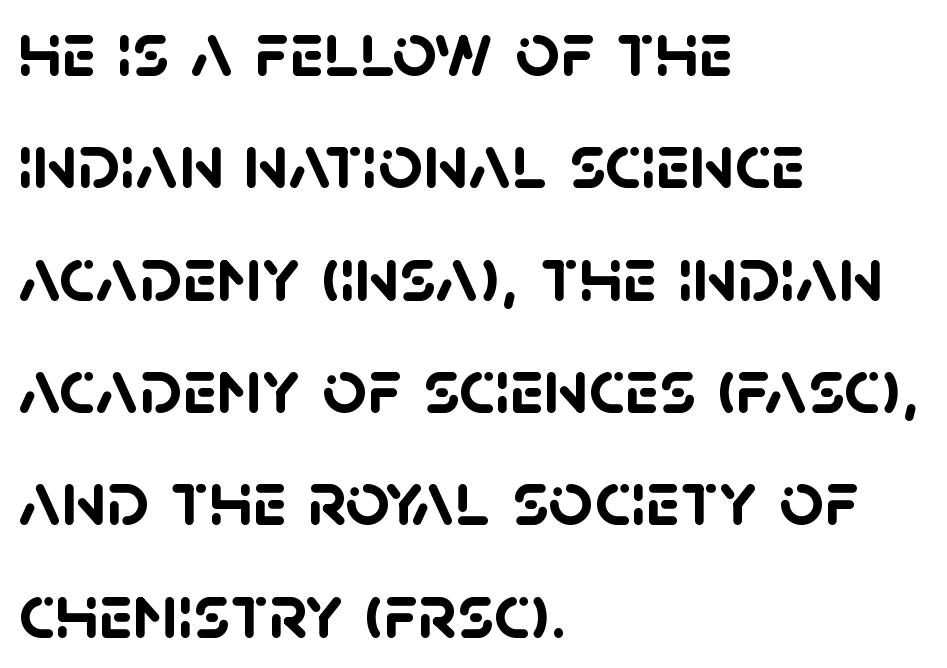
{"serif": "no", "bold": "yes", "weight": "semibold", "width": "normal", "stroke_contrast": "low", "x_height": "large", "monospaced": "no", "underline": "no", "align": "left", "line_spacing": "normal", "line_spacing_ratio": 1.44, "letter_spacing": "normal", "letter_spacing_em": 0.0, "glyph_px": 78}
